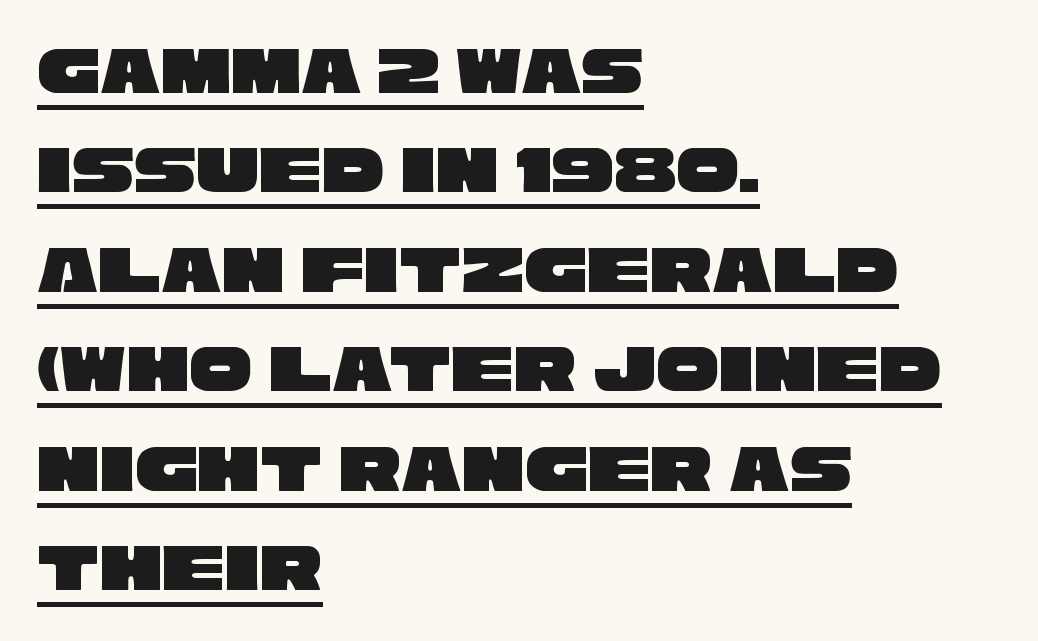
{"serif": "no", "width": "wide", "stroke_contrast": "low", "x_height": "large", "monospaced": "no", "underline": "yes", "align": "left", "line_spacing": "normal", "line_spacing_ratio": 1.42, "letter_spacing": "normal", "letter_spacing_em": 0.0, "glyph_px": 70}
